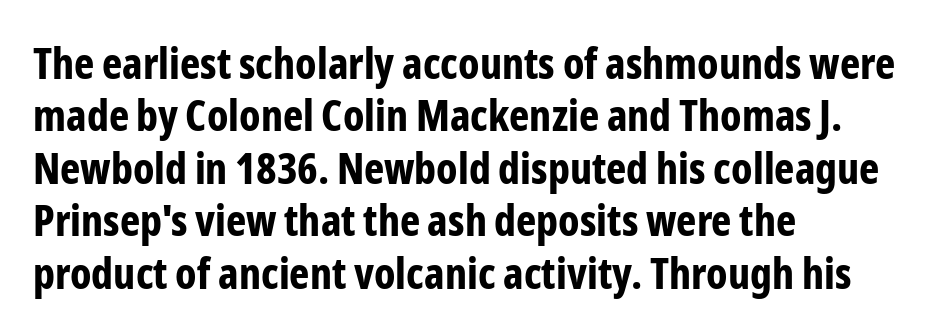
This sample has the flowing, uneven cadence of proportional lettering. The font family rendered here belongs to the sans-serif group. Chunky letters — that's bold for sure. Words appear dense and cohesive because spacing is normal. When letters stand straight like this, we call the style roman or upright.
